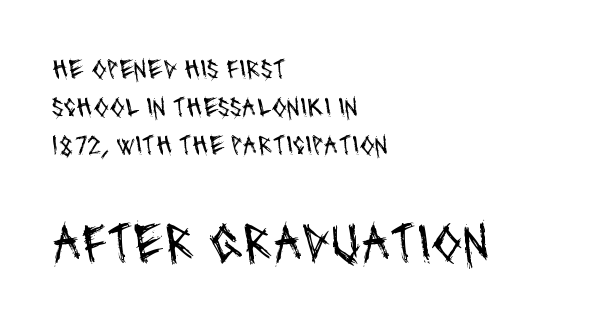
Q: Is the text bold? A: No.
Q: Is the typeface a serif or a sans-serif typeface? A: Sans-serif.
Q: Is the text underlined? A: No.
Q: How is the paragraph aligned? A: Left-aligned.
Q: Is the spacing between letters normal or unusually wide? A: Normal.
Q: Is the spacing between lines tight, normal or loose? A: Normal.
Q: Which block of text is set in a larger size, the first (top) or the second (bottom)? A: The second (bottom) one.
Q: Width (condensed, normal, or wide)? A: Condensed.
Q: Stroke contrast? A: Medium.
Q: x-height? A: Large.
Q: Monospaced? A: No.
